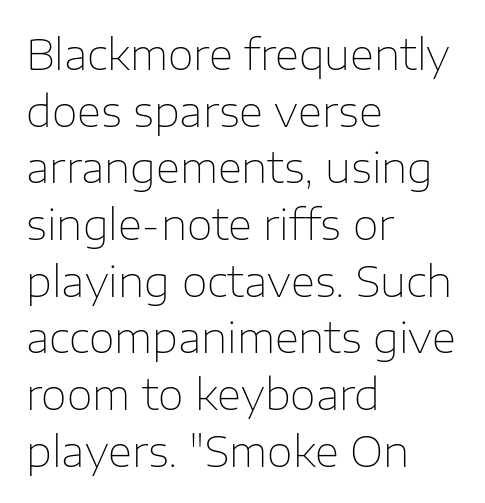
A bare baseline throughout the passage. The rendering keeps characters at their native spacing. Examine the stroke ends and you'll find no serifs. The passage shown is not bold in any degree.
